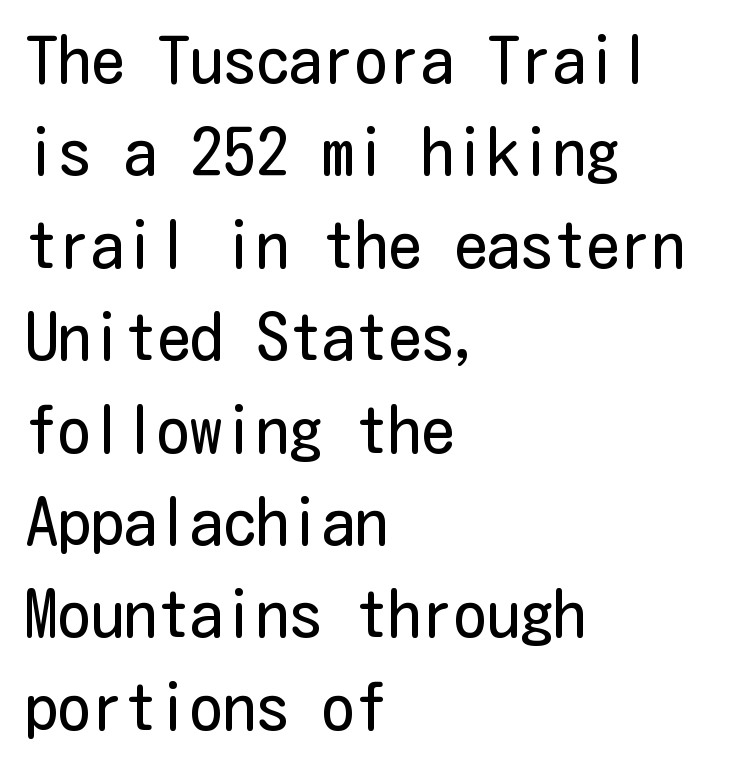
Do the letters lean? They stand straight. The lines in this sample share a left origin and differ only in where they stop. Just letters on the line, the space beneath them empty. In terms of leading, this rendering sits right in the middle. Heaviness? Minimal to ordinary, like unemphasized prose. The tracking reads as untouched default to a designer's eye.
